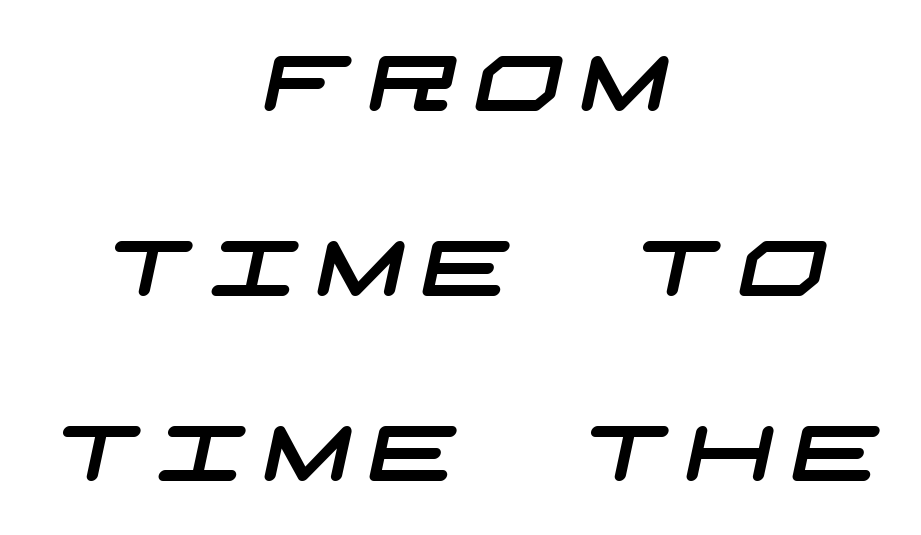
Reading down the column, the eye jumps a long way to each next line. The passage shown is typeset with a sans-serif family. Reading down the block, each line starts at a different indent, mirrored at its end. Caption: expanded tracking, letters set apart.
